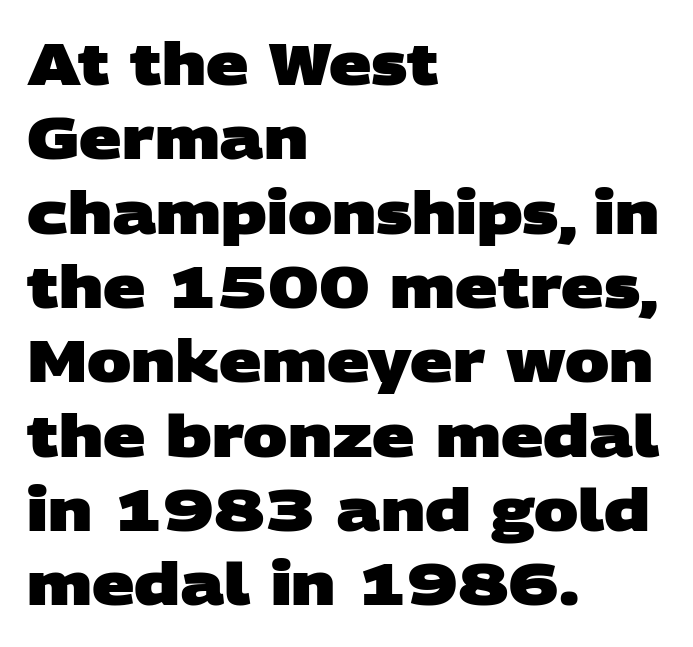
{"serif": "no", "bold": "yes", "weight": "heavy", "width": "wide", "stroke_contrast": "low", "x_height": "large", "monospaced": "no", "underline": "no", "align": "left", "line_spacing": "normal", "line_spacing_ratio": 1.26, "letter_spacing": "normal", "letter_spacing_em": 0.0, "glyph_px": 59}
